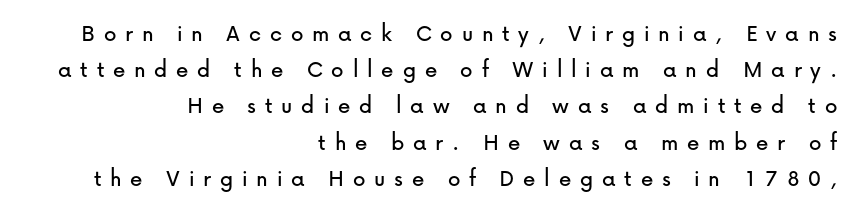
The image shows 25 px text type, upright; set right-aligned, normal line spacing (1.45x), unusually wide letter spacing (+0.35 em), not underlined.
